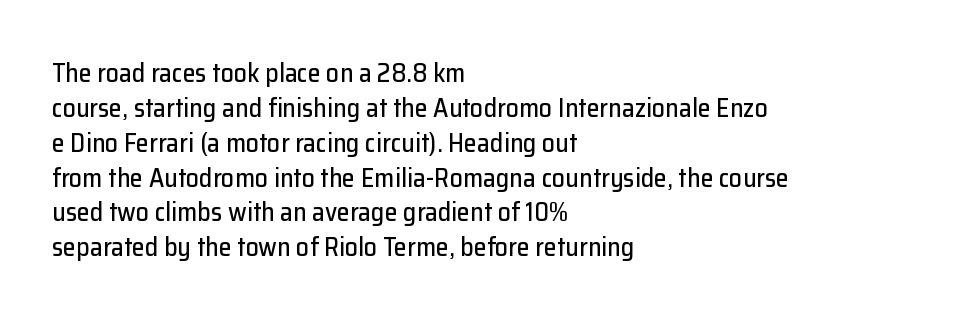
The image shows 26 px text type, upright; set left-aligned, normal line spacing (1.34x), normal letter spacing, not underlined.
